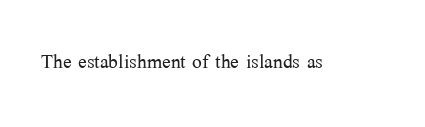
{"italic": "no", "bold": "no", "underline": "no", "letter_spacing": "normal", "letter_spacing_em": 0.0, "glyph_px": 26}
